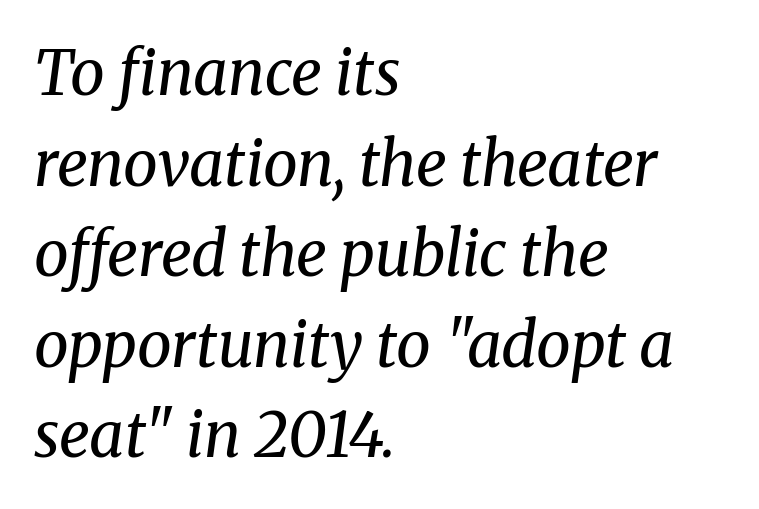
The image shows 62 px regular-weight serif type, italic (leaning right); set left-aligned, normal line spacing (1.46x), normal letter spacing, not underlined; medium stroke contrast and a medium x-height.
